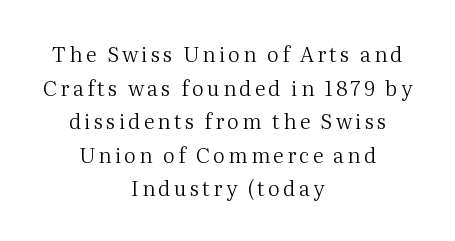
{"italic": "no", "bold": "no", "underline": "no", "align": "center", "line_spacing": "normal", "line_spacing_ratio": 1.6, "glyph_px": 21}
